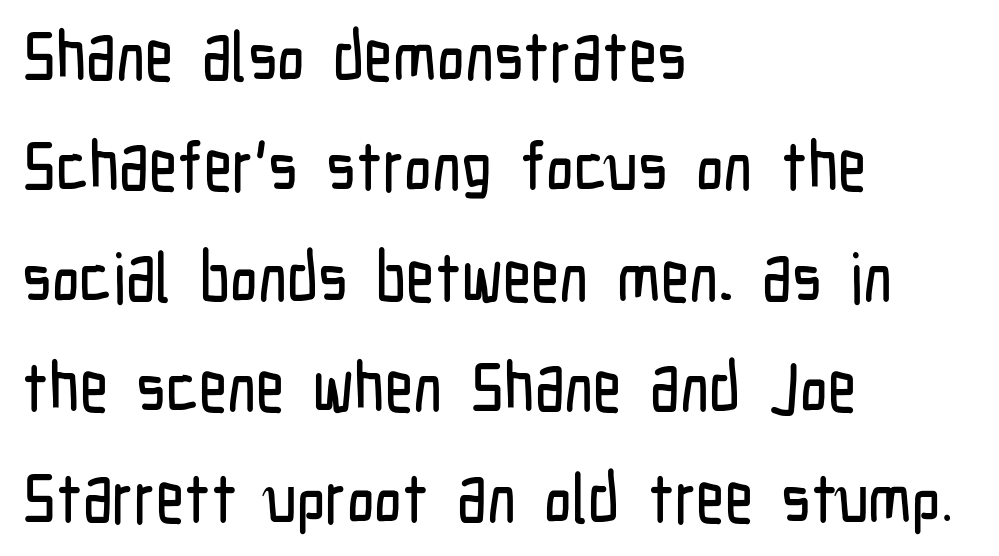
These lines are set flush left with a ragged right edge. No italicization has been applied; the sample stays upright. Here the designer chose a conventional face with non-uniform glyph widths. Caption: standard tracking, unaltered. Type style note: lacks serifs.
